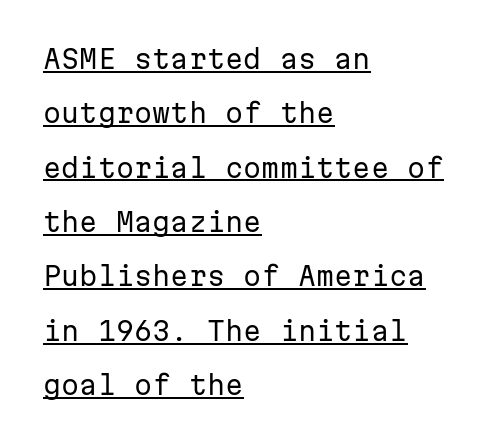
Weight: in the light-to-regular range. A great deal of white space separates one row of letters from the next. The specimen includes a rule beneath the text block's lines. The horizontal fit of the characters is conventional and even. This sample uses an upright cut, with every glyph sitting square on the baseline.
